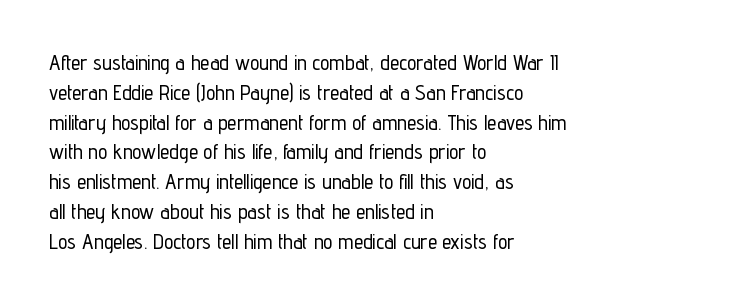
The image shows 21 px text type, upright; set left-aligned, normal line spacing (1.42x), normal letter spacing, not underlined.
